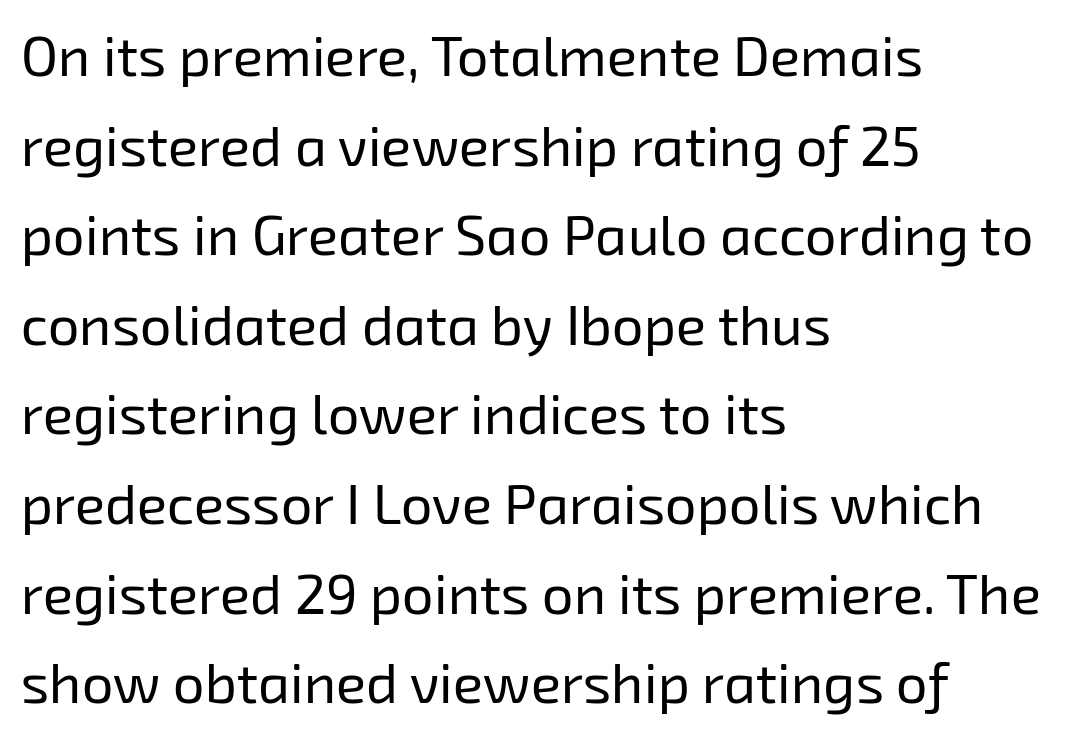
The image shows 56 px regular-weight sans-serif type; set left-aligned, normal line spacing (1.6x), normal letter spacing, not underlined; low stroke contrast and a medium x-height.
